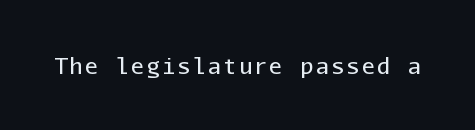
{"italic": "no", "bold": "no", "underline": "no", "glyph_px": 22}
